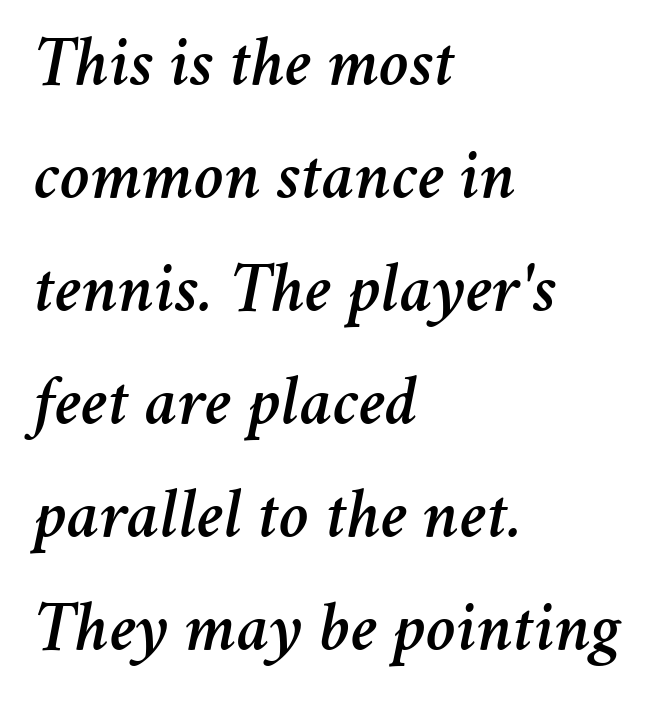
{"italic": "yes", "lean": "right", "slant_degrees": 11, "width": "normal", "stroke_contrast": "medium", "x_height": "medium", "monospaced": "no", "underline": "no", "align": "left", "line_spacing": "normal", "line_spacing_ratio": 1.57, "letter_spacing": "normal", "letter_spacing_em": 0.0, "glyph_px": 72}
